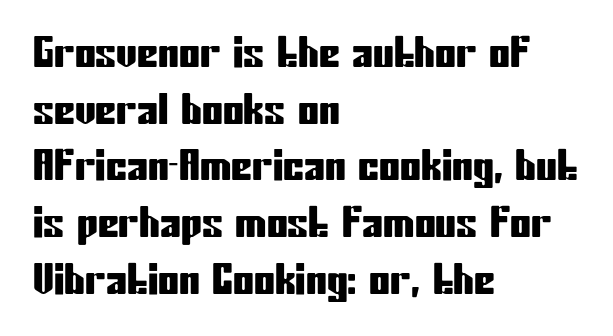
Descender tails drop into unmarked territory. The block of text has a typical density, with ordinary space between rows. These lines were composed using upright roman letters. Compared with typical body copy, the letter spacing here is the same. This is sans-serif lettering, the kind often seen on screens and signage. Does the copy run flush right? No — it runs flush left.
